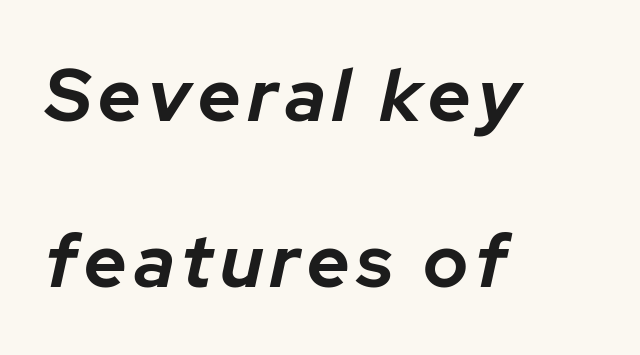
{"italic": "yes", "lean": "right", "slant_degrees": 12, "bold": "yes", "weight": "bold", "width": "normal", "stroke_contrast": "low", "x_height": "medium", "monospaced": "no", "underline": "no", "align": "left", "line_spacing": "loose", "line_spacing_ratio": 2.24, "glyph_px": 74}
